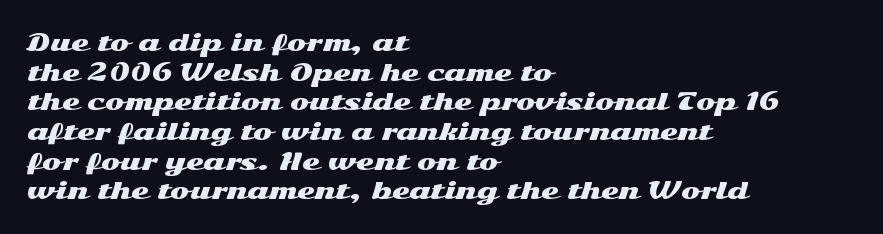
The image shows 23 px text type; set left-aligned, normal line spacing (1.29x), normal letter spacing, not underlined.
